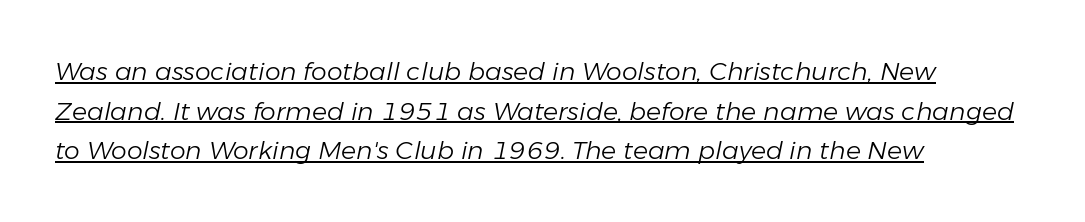
The letters are slanted; this is an italic face. On a weight scale, this lands at 450 or below. The face used here appears with an underline applied. Regular leading. Letter spacing: default. Line beginnings align vertically; line endings do not.
